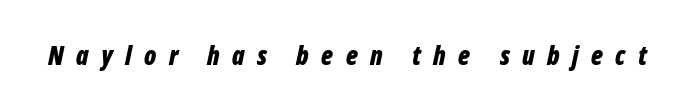
The image shows 26 px bold type, italic (leaning right); set unusually wide letter spacing (+0.48 em), not underlined.
